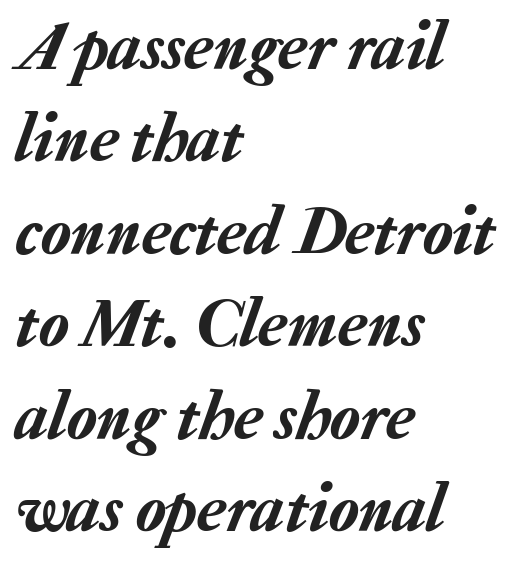
Q: Is the text italic (slanted)? A: Yes, it leans right by about 20 degrees.
Q: Is the text underlined? A: No.
Q: How is the paragraph aligned? A: Left-aligned.
Q: Is the spacing between letters normal or unusually wide? A: Normal.
Q: Is the spacing between lines tight, normal or loose? A: Normal.
Q: Width (condensed, normal, or wide)? A: Normal.
Q: Stroke contrast? A: Low.
Q: x-height? A: Medium.
Q: Monospaced? A: No.
